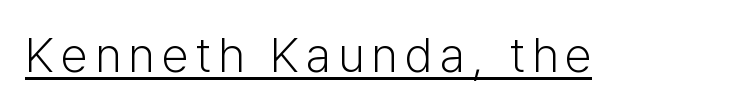
Character widths vary here, with narrow letters taking less room than wide ones. If you drew a line through each stem, it would be perfectly vertical. Is this a sans? Yes — the strokes have no serifs. The strokes are not fattened; the text isn't bold. Decoration check: the copy is underlined.
